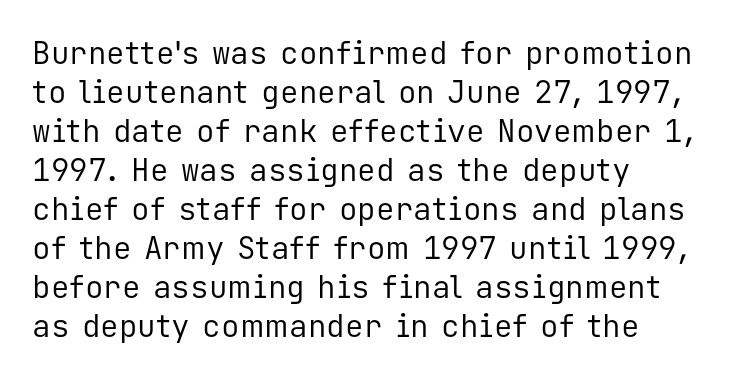
A typesetter would label this face a sans. Anything drawn beneath the words? Only blank space. Posture: straight, roman, zero tilt. Reading down the block, your eye returns to a fixed left position each line. Evenly set lines give the paragraph a standard silhouette.
